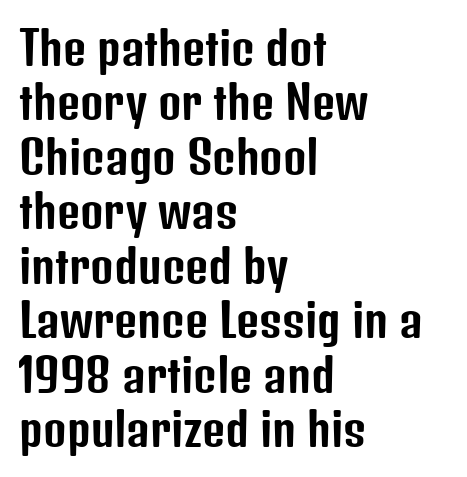
Q: Is the text italic (slanted)? A: No, it is upright.
Q: Is the typeface a serif or a sans-serif typeface? A: Sans-serif.
Q: Is the text underlined? A: No.
Q: How is the paragraph aligned? A: Left-aligned.
Q: Is the spacing between letters normal or unusually wide? A: Normal.
Q: Width (condensed, normal, or wide)? A: Condensed.
Q: Stroke contrast? A: Low.
Q: x-height? A: Medium.
Q: Monospaced? A: No.
